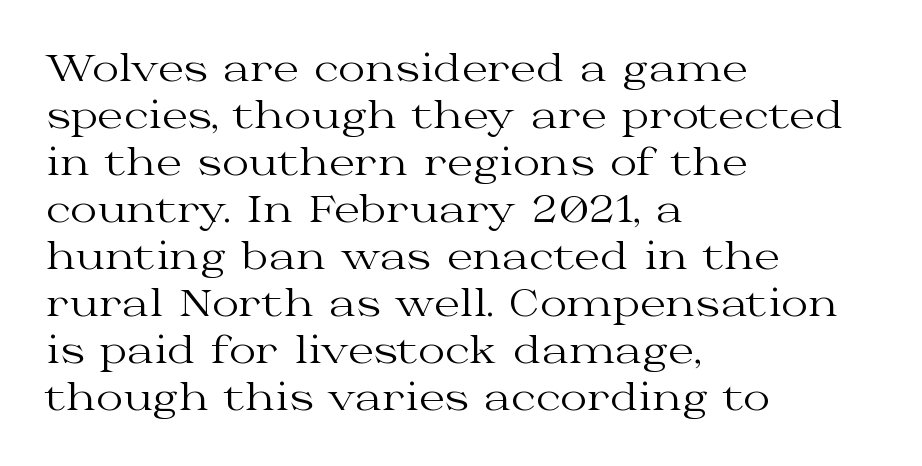
The image shows 37 px regular-weight, wide serif type, upright; set left-aligned, normal line spacing (1.27x), normal letter spacing, not underlined; medium stroke contrast and a medium x-height.
